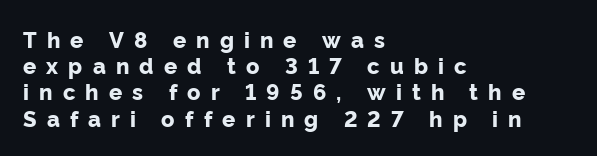
{"italic": "no", "bold": "yes", "underline": "no", "align": "left", "line_spacing_ratio": 1.19, "letter_spacing": "wide", "letter_spacing_em": 0.46, "glyph_px": 22}
